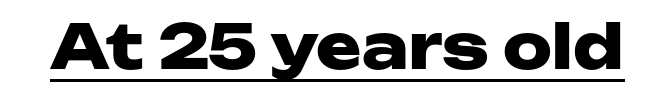
{"serif": "no", "italic": "no", "bold": "yes", "weight": "heavy", "width": "wide", "stroke_contrast": "low", "x_height": "medium", "monospaced": "no", "underline": "yes", "letter_spacing": "normal", "letter_spacing_em": 0.0, "glyph_px": 61}
